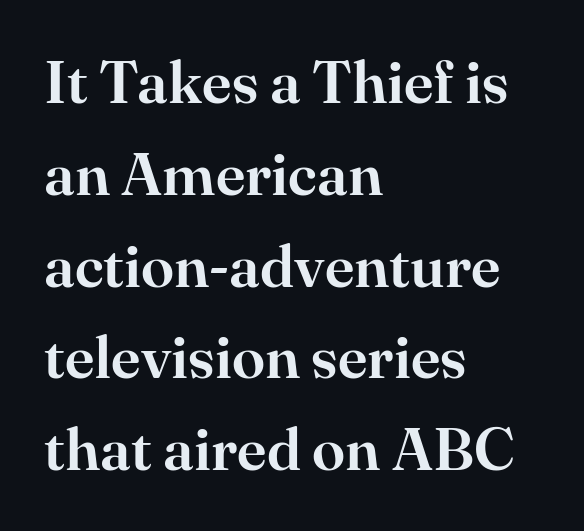
{"serif": "yes", "italic": "no", "width": "normal", "stroke_contrast": "high", "x_height": "small", "monospaced": "no", "underline": "no", "align": "left", "line_spacing": "normal", "line_spacing_ratio": 1.53, "letter_spacing": "normal", "letter_spacing_em": 0.0, "glyph_px": 60}
